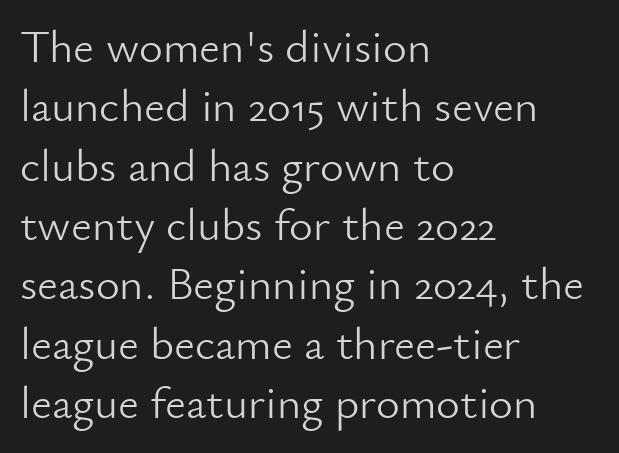
Does the leading feel generous? No, just average. The face used here is proportionally spaced, like ordinary book or web type. Typeset ragged right — the left edge is the straight one. Ink coverage per letter is moderate at most. Decoration check: the copy has no underline.
